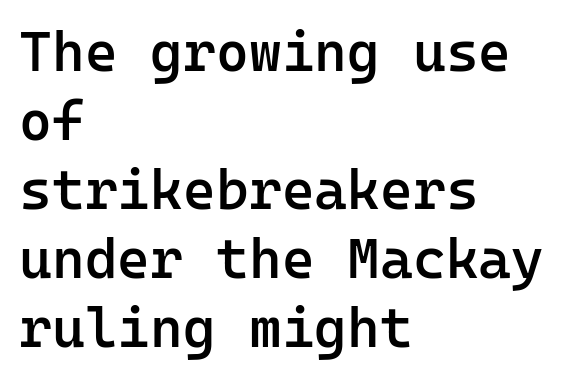
{"serif": "no", "italic": "no", "bold": "semi", "weight": "semibold", "width": "normal", "stroke_contrast": "low", "x_height": "medium", "monospaced": "yes", "underline": "no", "align": "left", "line_spacing_ratio": 1.23, "letter_spacing": "normal", "letter_spacing_em": 0.0, "glyph_px": 56}
